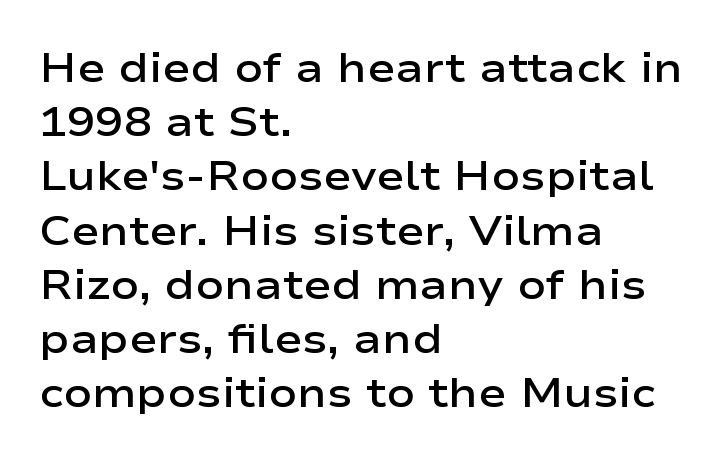
Strokes here are thickened, but only to semibold level. The face used here is rendered with its standard letterfit. The typeface chosen for these lines omits serifs. Think of a printed novel: that variable character pitch is what you see here. This is roman type, the default non-slanted kind.
